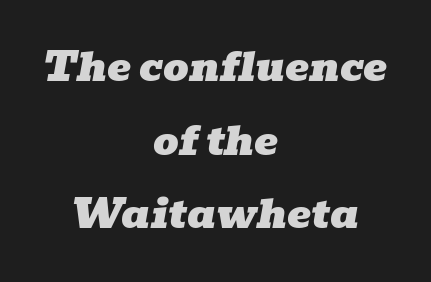
Is this a fixed-width face? No — the glyphs have proportional, varying widths. The type family on display is of the serif kind. Quick note: underline off. You can tell it's italic because the verticals aren't actually vertical.
